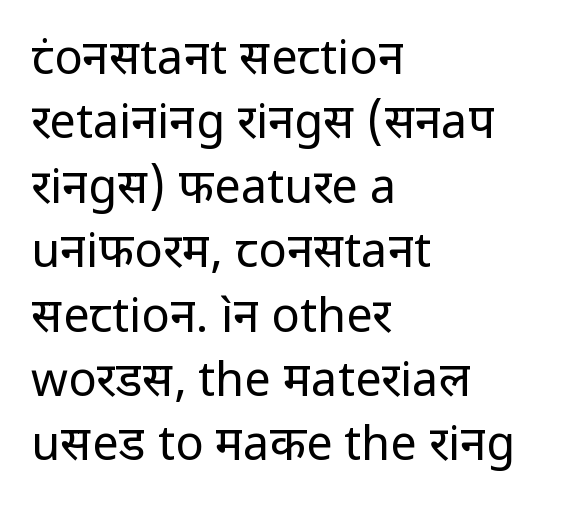
The lines are quadded left. Varying glyph widths throughout — classic text-font behaviour. Only glyphs here, with clear space below each row. Nope, not italic — everything's standing straight. Summary of vertical rhythm: regular, with standard interline spacing.
